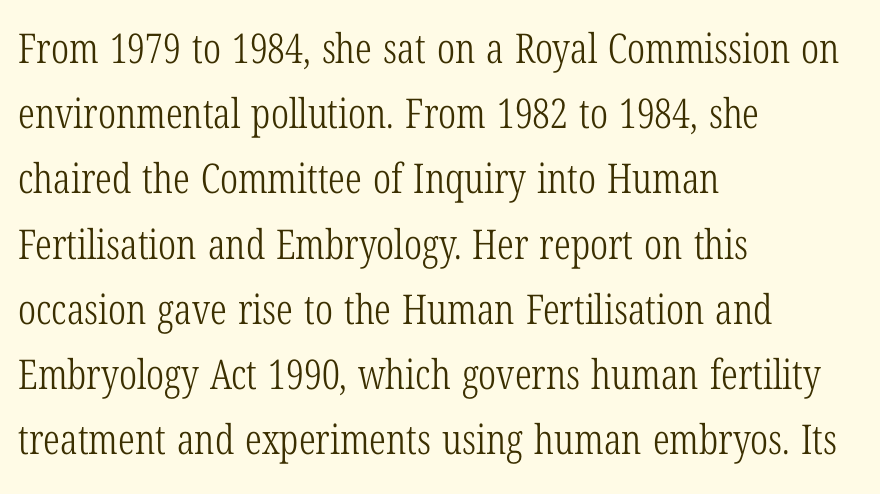
Q: Is the text bold? A: No.
Q: Is the text italic (slanted)? A: No, it is upright.
Q: Is the typeface a serif or a sans-serif typeface? A: Serif.
Q: Is the text underlined? A: No.
Q: How is the paragraph aligned? A: Left-aligned.
Q: Is the spacing between letters normal or unusually wide? A: Normal.
Q: Is the spacing between lines tight, normal or loose? A: Normal.
Q: Width (condensed, normal, or wide)? A: Condensed.
Q: Stroke contrast? A: Low.
Q: x-height? A: Medium.
Q: Monospaced? A: No.
